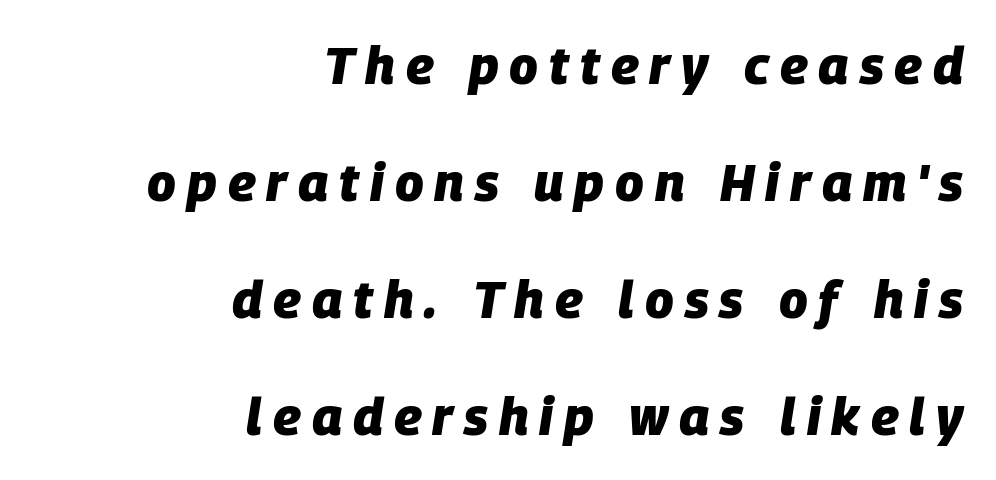
Leading is clearly above the norm, producing a sparse column. Only glyphs here, with clear space below each row. Varying glyph widths throughout — classic text-font behaviour. How heavy is the stroke? Heavy — this is a bold. Short and long lines alike share a common ending point at right.
